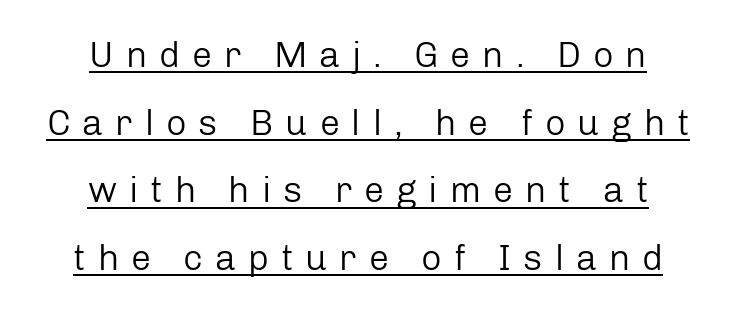
{"serif": "no", "italic": "no", "bold": "no", "weight": "regular", "width": "normal", "stroke_contrast": "low", "x_height": "medium", "monospaced": "no", "underline": "yes", "align": "center", "line_spacing_ratio": 1.88, "letter_spacing": "wide", "letter_spacing_em": 0.33, "glyph_px": 36}
